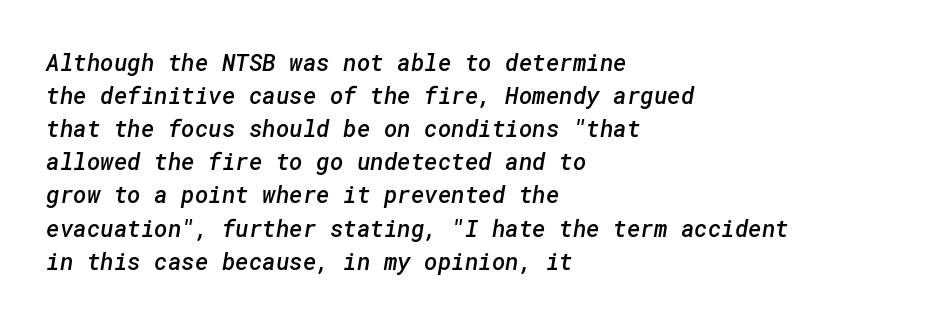
{"bold": "semi", "underline": "no", "align": "left", "line_spacing": "normal", "line_spacing_ratio": 1.44, "letter_spacing": "normal", "letter_spacing_em": 0.0, "glyph_px": 23}
